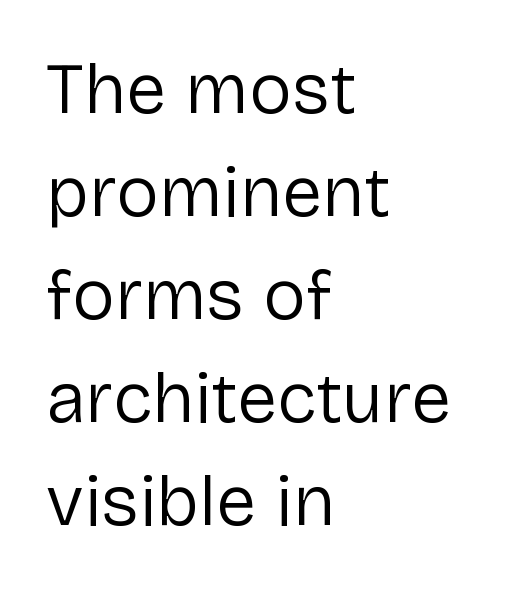
The image shows 72 px regular-weight sans-serif type, upright; set left-aligned, normal line spacing (1.43x), normal letter spacing, not underlined; low stroke contrast and a medium x-height.
